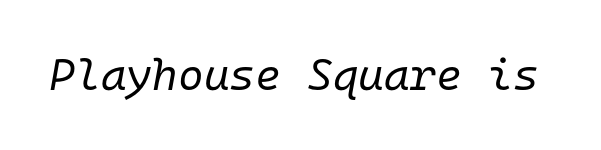
A typesetter would call this zero additional tracking. The strokes carry an ordinary text weight at most. The face used here is monospaced, like something from a code editor. Yep, that's italic — everything's leaning.
